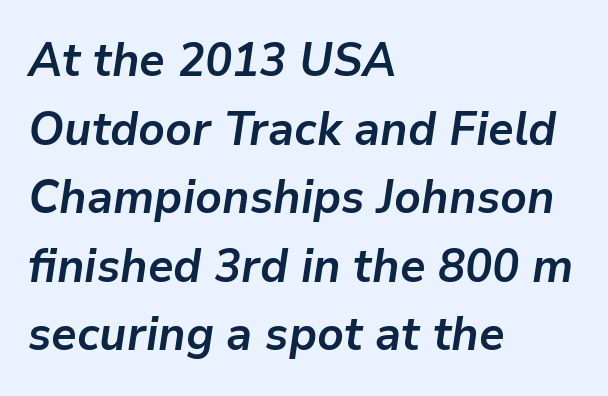
{"italic": "yes", "lean": "right", "slant_degrees": 9, "bold": "yes", "weight": "semibold", "width": "normal", "stroke_contrast": "low", "x_height": "medium", "monospaced": "no", "underline": "no", "align": "left", "line_spacing": "normal", "line_spacing_ratio": 1.46, "letter_spacing": "normal", "letter_spacing_em": 0.0, "glyph_px": 47}
